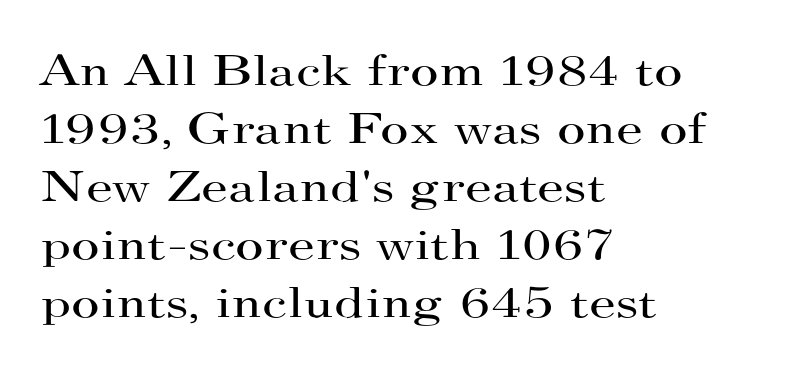
The image shows 44 px regular-weight, wide serif type, upright; set left-aligned, normal line spacing (1.32x), normal letter spacing, not underlined; high stroke contrast and a small x-height.
